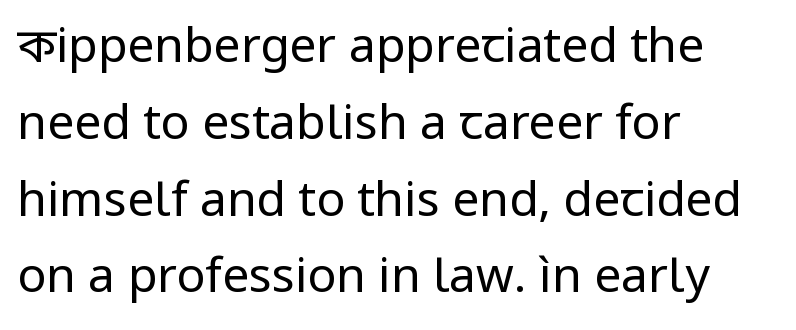
Weight: regular or lighter. Notice how the passage keeps a crisp vertical edge on the left only. Does extra space separate the letters? No, they use regular spacing. Regarding serifs, this sample does without them.
